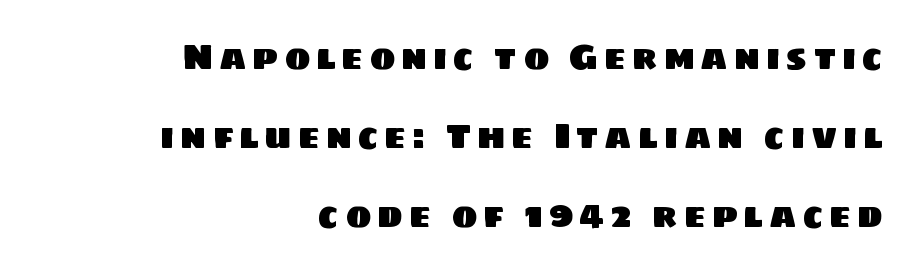
The image shows 35 px sans-serif type; set right-aligned, loose line spacing (2.26x), not underlined; low stroke contrast and a large x-height.
